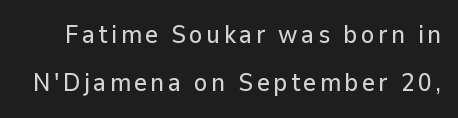
{"italic": "no", "underline": "no", "line_spacing": "loose", "line_spacing_ratio": 1.94, "glyph_px": 25}
